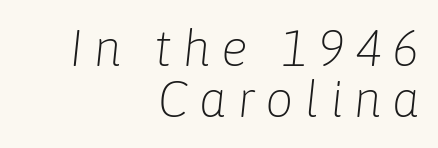
Q: Is the text bold? A: No.
Q: Is the text italic (slanted)? A: Yes, it leans right by about 6 degrees.
Q: Is the text underlined? A: No.
Q: How is the paragraph aligned? A: Right-aligned.
Q: Is the spacing between letters normal or unusually wide? A: Unusually wide.
Q: Is the spacing between lines tight, normal or loose? A: Tight.
Q: Width (condensed, normal, or wide)? A: Normal.
Q: Stroke contrast? A: Low.
Q: x-height? A: Medium.
Q: Monospaced? A: No.
